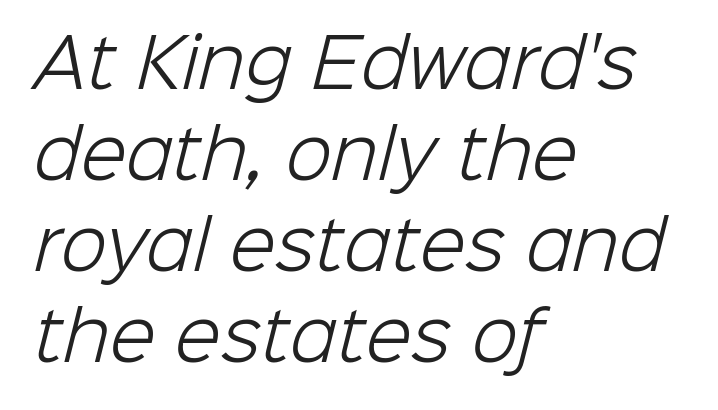
The image shows 67 px light sans-serif type; set left-aligned, normal line spacing (1.36x), normal letter spacing, not underlined; low stroke contrast and a medium x-height.
